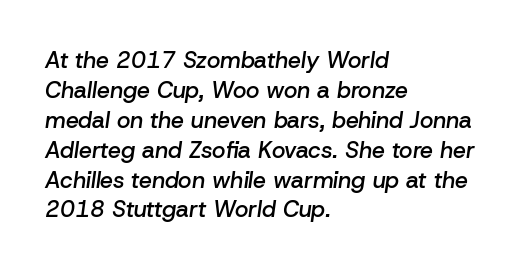
Does extra space separate the letters? No, they use regular spacing. The words here are not underlined. The axis of the letterforms is tilted away from vertical. This sample is left-justified, so line endings fall wherever the words run out.
